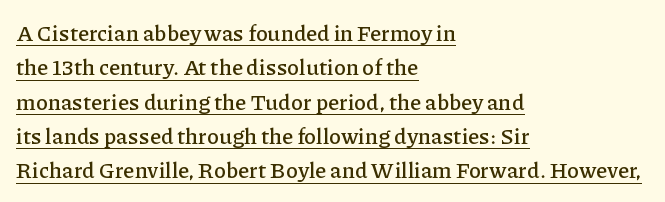
Q: Is the text italic (slanted)? A: No, it is upright.
Q: Is the text underlined? A: Yes.
Q: How is the paragraph aligned? A: Left-aligned.
Q: Is the spacing between letters normal or unusually wide? A: Normal.
Q: Is the spacing between lines tight, normal or loose? A: Normal.
